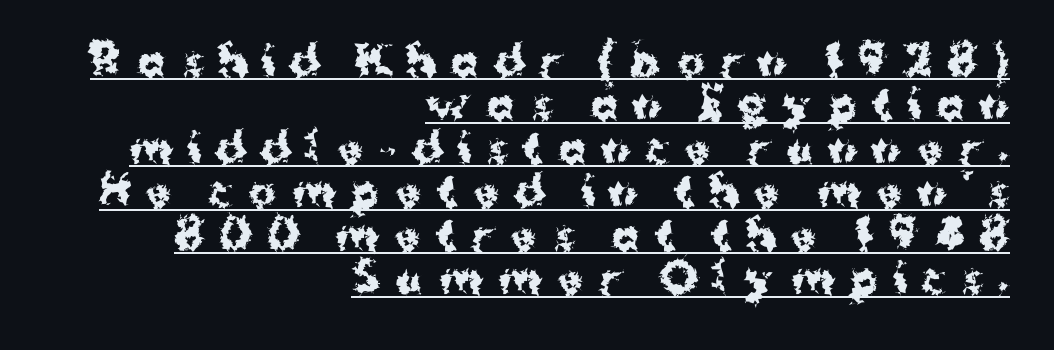
{"serif": "no", "italic": "no", "bold": "yes", "weight": "bold", "width": "normal", "stroke_contrast": "medium", "x_height": "medium", "monospaced": "no", "underline": "yes", "align": "right", "line_spacing": "tight", "line_spacing_ratio": 1.06, "letter_spacing": "wide", "letter_spacing_em": 0.38, "glyph_px": 41}
